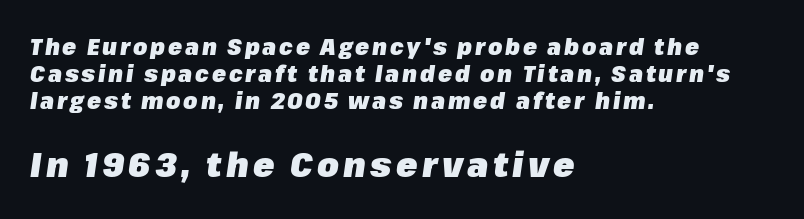
{"italic": "yes", "lean": "right", "slant_degrees": 8, "bold": "yes", "weight": "heavy", "width": "normal", "stroke_contrast": "low", "x_height": "medium", "monospaced": "no", "underline": "no", "align": "left", "line_spacing_ratio": 1.18, "larger_block": "second", "size_ratio": 1.52, "glyph_px": 35}
